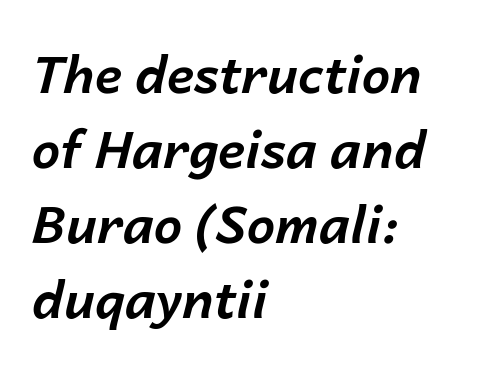
The image shows 51 px bold type, italic (leaning right); set left-aligned, normal line spacing (1.47x), normal letter spacing, not underlined; low stroke contrast and a medium x-height.
